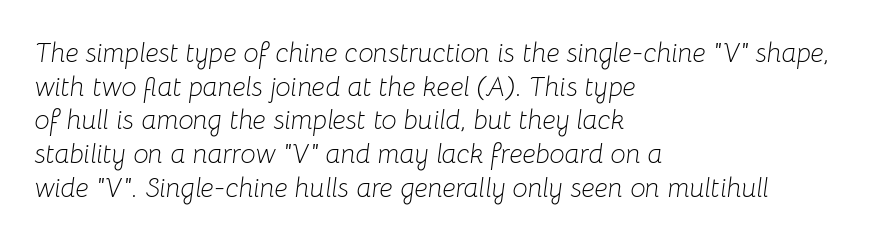
The image shows 27 px text type, italic (leaning right); set left-aligned, normal line spacing (1.25x), normal letter spacing, not underlined.
